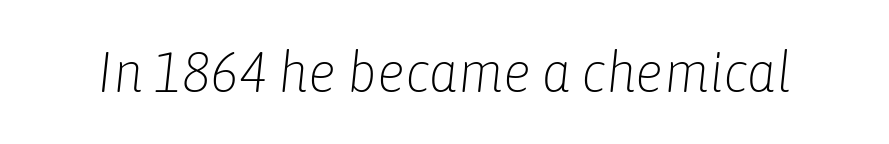
Q: Is the text bold? A: No.
Q: Is the text italic (slanted)? A: Yes, it leans right by about 6 degrees.
Q: Is the text underlined? A: No.
Q: Is the spacing between letters normal or unusually wide? A: Normal.
Q: Width (condensed, normal, or wide)? A: Condensed.
Q: Stroke contrast? A: Low.
Q: x-height? A: Medium.
Q: Monospaced? A: No.
